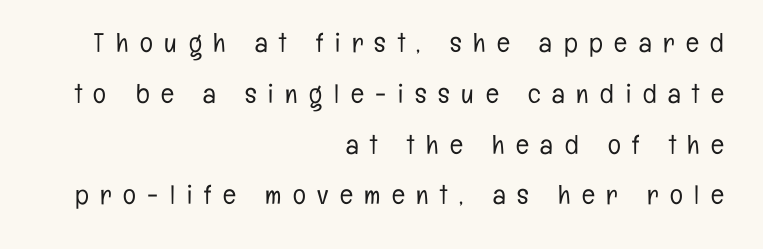
The image shows 27 px text type, upright; set right-aligned, line spacing 1.88x, unusually wide letter spacing (+0.43 em), not underlined.
